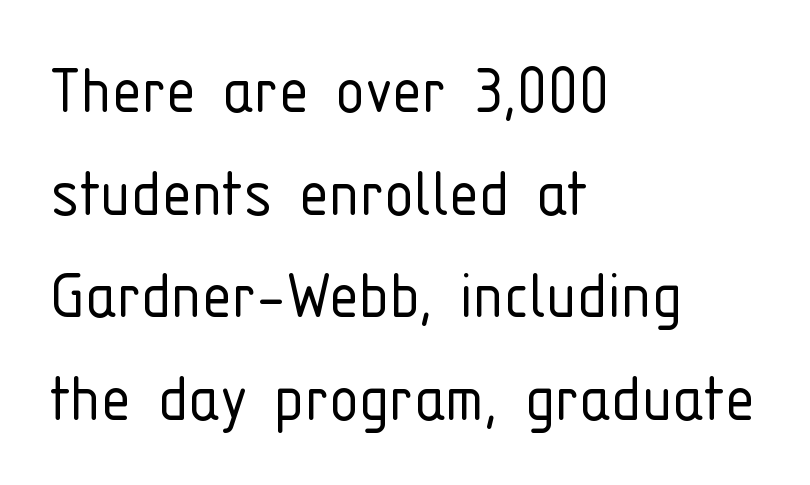
Q: Is the text bold? A: No.
Q: Is the text italic (slanted)? A: No, it is upright.
Q: Is the typeface a serif or a sans-serif typeface? A: Sans-serif.
Q: Is the text underlined? A: No.
Q: How is the paragraph aligned? A: Left-aligned.
Q: Is the spacing between letters normal or unusually wide? A: Normal.
Q: Is the spacing between lines tight, normal or loose? A: Normal.
Q: Width (condensed, normal, or wide)? A: Condensed.
Q: Stroke contrast? A: Low.
Q: x-height? A: Medium.
Q: Monospaced? A: No.
